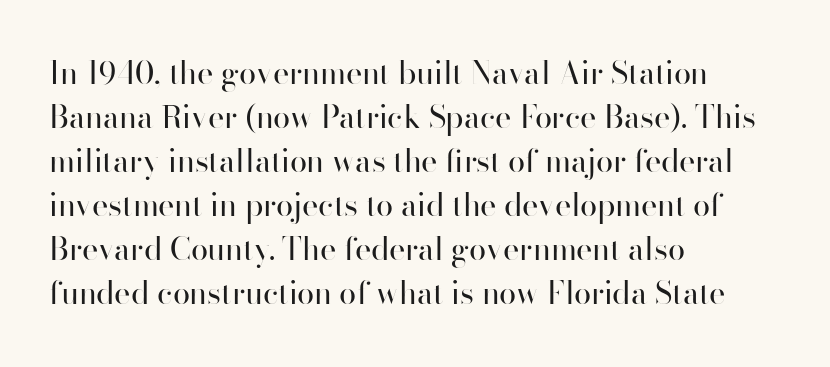
Just letters on the line, the space beneath them empty. Regarding serifs, this sample does without them. The vertical gap from one line to the next is medium. This rendering uses left alignment, leaving the right contour irregular.
